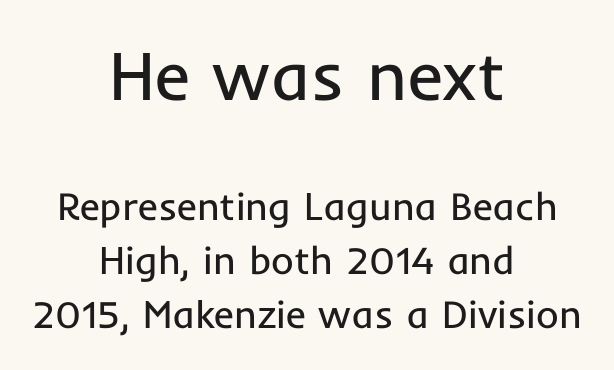
{"serif": "no", "italic": "no", "bold": "no", "weight": "regular", "width": "normal", "stroke_contrast": "low", "x_height": "medium", "monospaced": "no", "underline": "no", "align": "center", "line_spacing": "normal", "line_spacing_ratio": 1.38, "letter_spacing": "normal", "letter_spacing_em": 0.0, "larger_block": "first", "size_ratio": 1.77, "glyph_px": 69}
